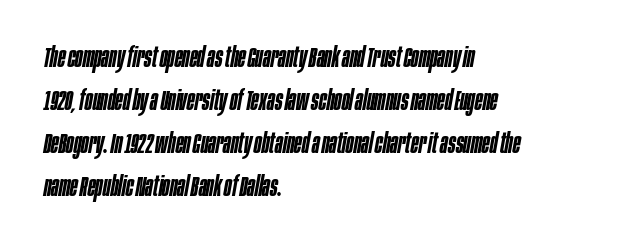
Q: Is the text bold? A: Semi-bold.
Q: Is the text italic (slanted)? A: Yes, it leans right by about 10 degrees.
Q: Is the text underlined? A: No.
Q: How is the paragraph aligned? A: Left-aligned.
Q: Is the spacing between letters normal or unusually wide? A: Normal.
Q: Is the spacing between lines tight, normal or loose? A: Normal.
Q: Width (condensed, normal, or wide)? A: Condensed.
Q: Stroke contrast? A: Low.
Q: x-height? A: Large.
Q: Monospaced? A: No.
